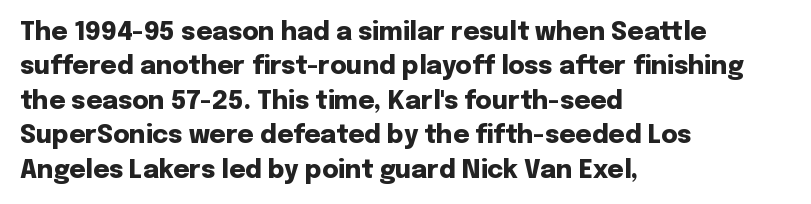
The image shows 25 px bold type, upright; set left-aligned, normal line spacing (1.38x), normal letter spacing, not underlined.
